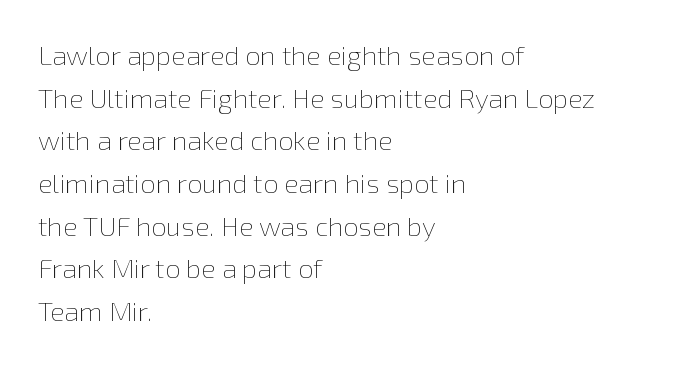
The ragged edge is on the right, which tells us the setting is flush left. Vertical strokes here are truly vertical. Heaviness? Minimal to ordinary, like unemphasized prose. Lines of text with bare space underneath.
